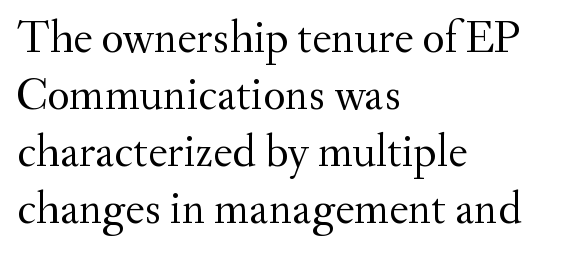
Q: Is the text bold? A: No.
Q: Is the text italic (slanted)? A: No, it is upright.
Q: Is the typeface a serif or a sans-serif typeface? A: Serif.
Q: Is the text underlined? A: No.
Q: How is the paragraph aligned? A: Left-aligned.
Q: Is the spacing between letters normal or unusually wide? A: Normal.
Q: Width (condensed, normal, or wide)? A: Normal.
Q: Stroke contrast? A: Medium.
Q: x-height? A: Small.
Q: Monospaced? A: No.
